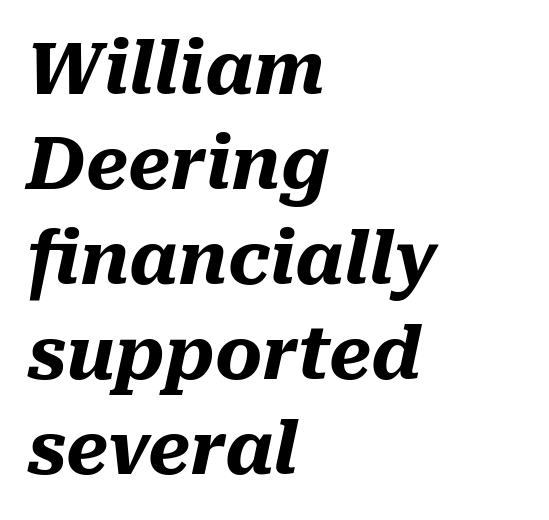
Lines of text with bare space underneath. Characters are canted at an angle relative to the baseline's perpendicular. Is this a fixed-width face? No — the glyphs have proportional, varying widths. Evenly set lines give the paragraph a standard silhouette.
